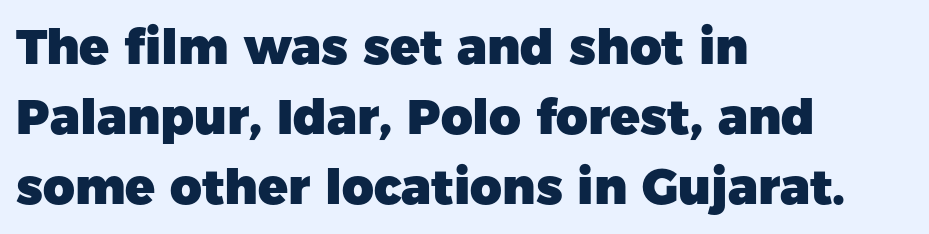
The image shows 49 px heavy sans-serif type, upright; set left-aligned, normal line spacing (1.43x), normal letter spacing, not underlined; low stroke contrast and a medium x-height.
